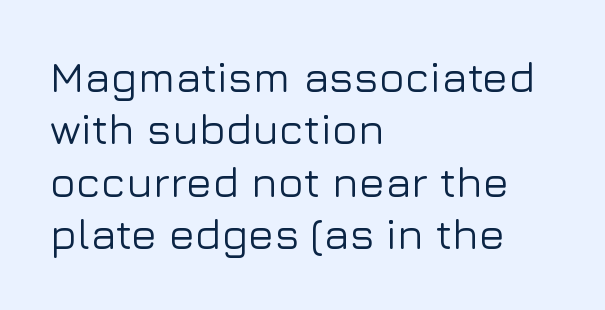
The image shows 43 px sans-serif type, upright; set left-aligned, line spacing 1.22x, normal letter spacing, not underlined; low stroke contrast and a medium x-height.
